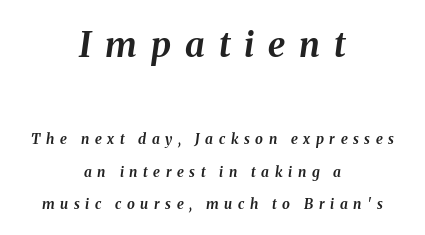
Q: Is the text bold? A: Yes.
Q: Is the text italic (slanted)? A: Yes, it leans right by about 8 degrees.
Q: Is the text underlined? A: No.
Q: How is the paragraph aligned? A: Centered.
Q: Is the spacing between letters normal or unusually wide? A: Unusually wide.
Q: Is the spacing between lines tight, normal or loose? A: Loose.
Q: Which block of text is set in a larger size, the first (top) or the second (bottom)? A: The first (top) one.
Q: Width (condensed, normal, or wide)? A: Normal.
Q: Stroke contrast? A: Medium.
Q: x-height? A: Medium.
Q: Monospaced? A: No.
